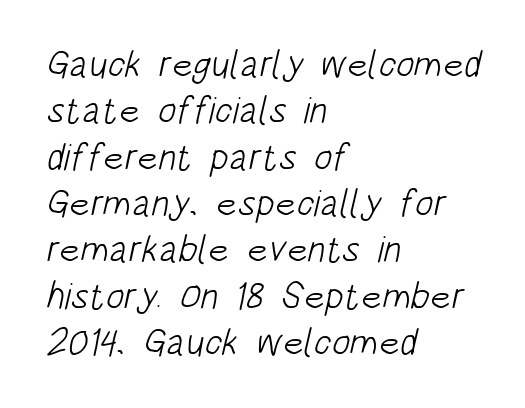
The rendering keeps characters at their native spacing. Think of a printed novel: that variable character pitch is what you see here. This sample is left-justified, so line endings fall wherever the words run out. The words here are not underlined. The typeface chosen for these lines omits serifs. Think standard paragraph weight, or any step lighter than that.
